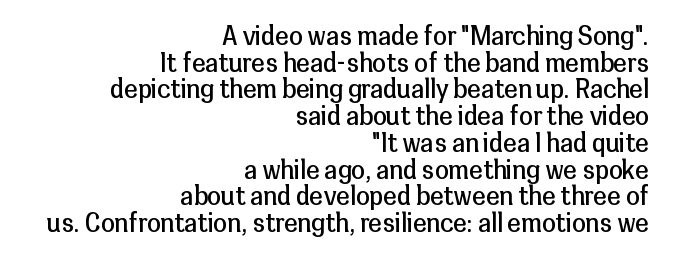
Q: Is the text bold? A: No.
Q: Is the text italic (slanted)? A: No, it is upright.
Q: Is the text underlined? A: No.
Q: How is the paragraph aligned? A: Right-aligned.
Q: Is the spacing between letters normal or unusually wide? A: Normal.
Q: Is the spacing between lines tight, normal or loose? A: Tight.
